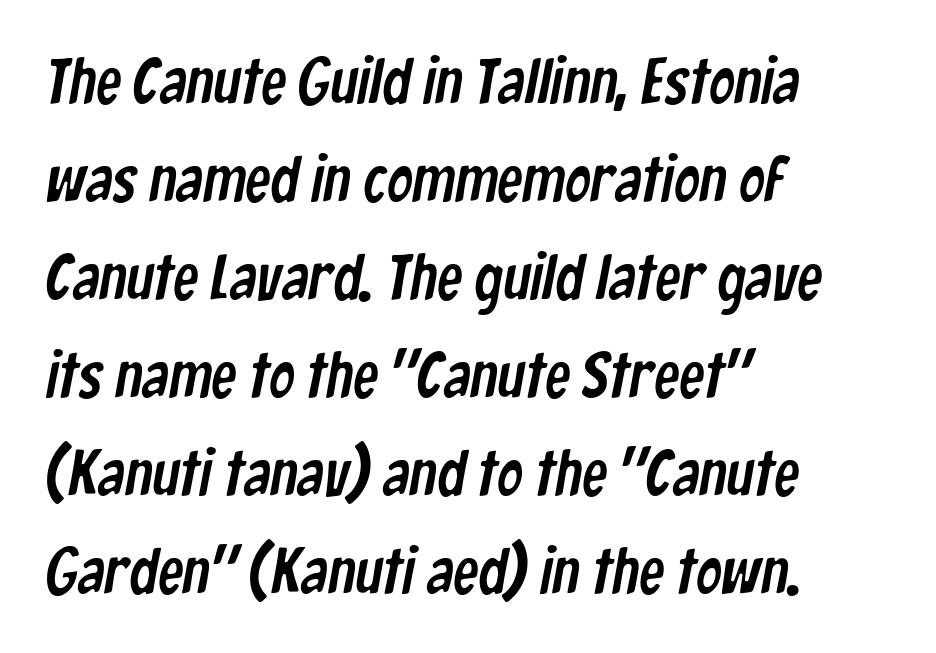
Q: Is the typeface a serif or a sans-serif typeface? A: Sans-serif.
Q: Is the text underlined? A: No.
Q: How is the paragraph aligned? A: Left-aligned.
Q: Is the spacing between letters normal or unusually wide? A: Normal.
Q: Is the spacing between lines tight, normal or loose? A: Normal.
Q: Width (condensed, normal, or wide)? A: Condensed.
Q: Stroke contrast? A: Low.
Q: x-height? A: Medium.
Q: Monospaced? A: No.
